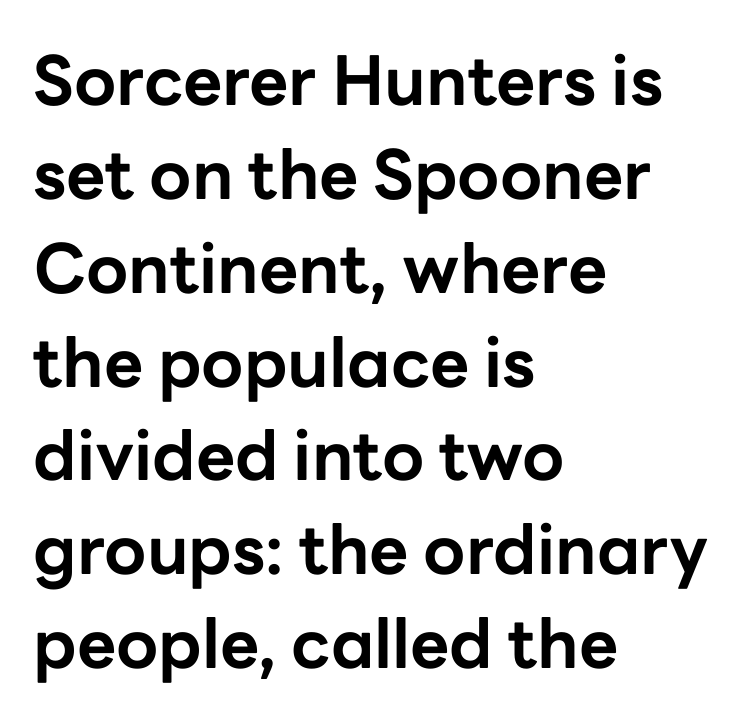
The image shows 68 px bold sans-serif type, upright; set left-aligned, normal line spacing (1.38x), normal letter spacing, not underlined; low stroke contrast and a medium x-height.
